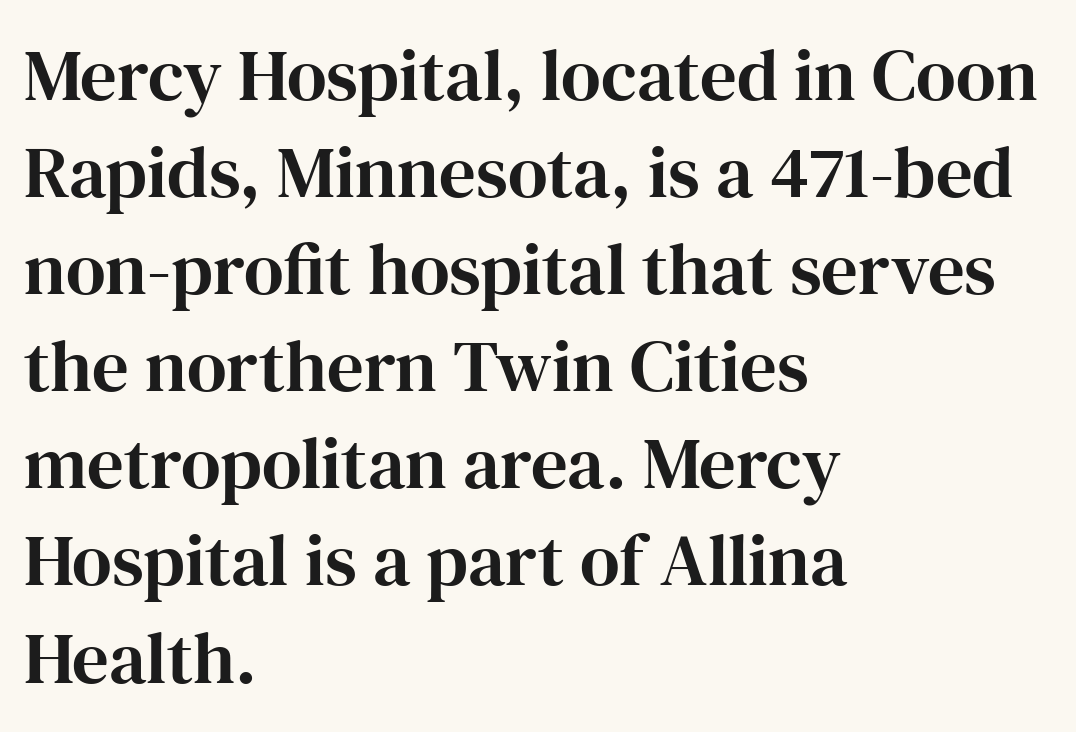
{"serif": "yes", "italic": "no", "width": "normal", "stroke_contrast": "high", "x_height": "medium", "monospaced": "no", "underline": "no", "align": "left", "line_spacing": "normal", "line_spacing_ratio": 1.33, "letter_spacing": "normal", "letter_spacing_em": 0.0, "glyph_px": 73}
